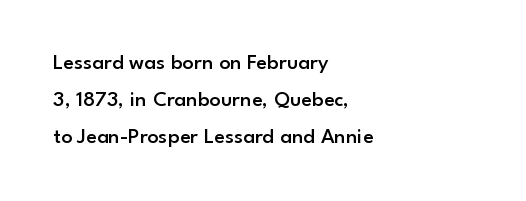
The image shows 22 px text type, upright; set left-aligned, normal line spacing (1.68x), normal letter spacing, not underlined.
